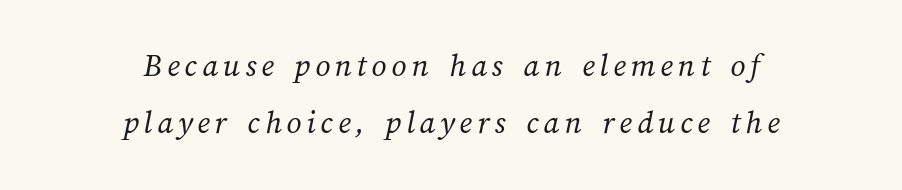
{"bold": "no", "weight": "regular", "width": "normal", "stroke_contrast": "medium", "x_height": "medium", "monospaced": "no", "underline": "no", "align": "center", "line_spacing_ratio": 1.73, "glyph_px": 33}
